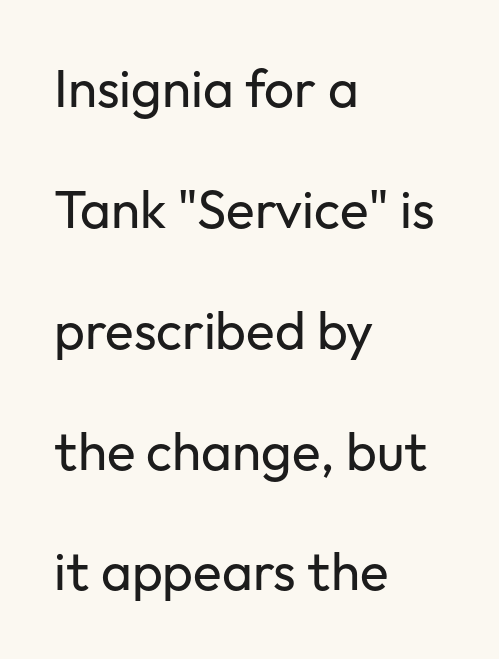
The ragged edge is on the right, which tells us the setting is flush left. Baseline-to-baseline distance is far greater than the letter height. The lettering holds an erect, upright posture throughout. This is sans-serif lettering, the kind often seen on screens and signage. This sample uses plain, unmodified letter spacing.
